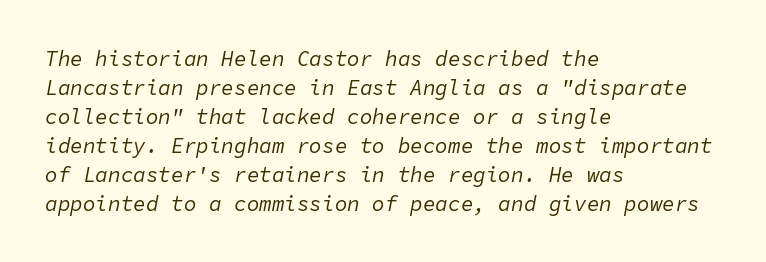
The image shows 21 px text type, italic (leaning right); set left-aligned, normal line spacing (1.38x), normal letter spacing, not underlined.
